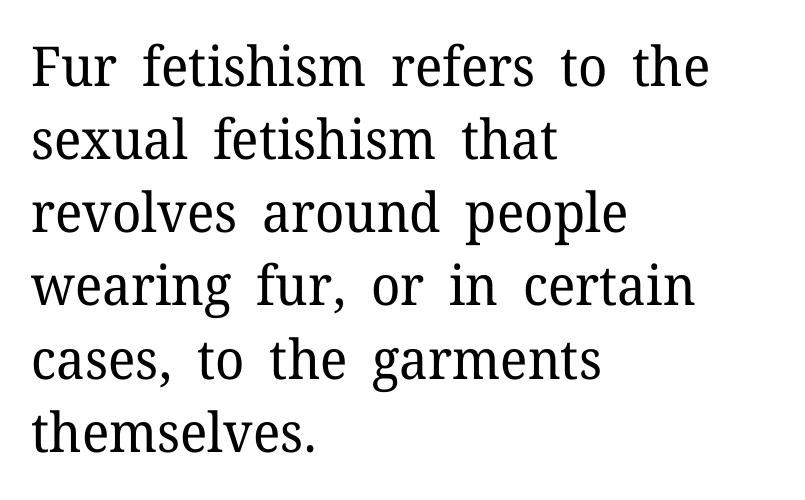
Q: Is the text bold? A: No.
Q: Is the text italic (slanted)? A: No, it is upright.
Q: Is the typeface a serif or a sans-serif typeface? A: Serif.
Q: Is the text underlined? A: No.
Q: How is the paragraph aligned? A: Left-aligned.
Q: Is the spacing between letters normal or unusually wide? A: Normal.
Q: Is the spacing between lines tight, normal or loose? A: Normal.
Q: Width (condensed, normal, or wide)? A: Normal.
Q: Stroke contrast? A: Low.
Q: x-height? A: Medium.
Q: Monospaced? A: No.
